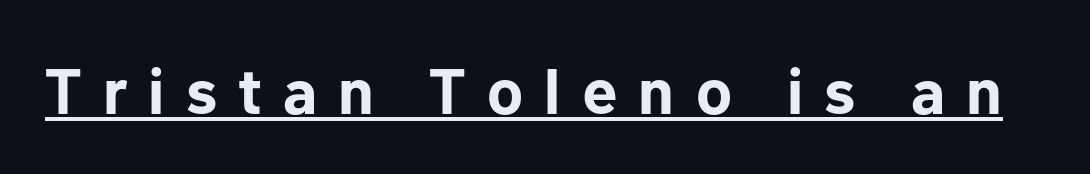
The image shows 64 px bold sans-serif type, upright; set unusually wide letter spacing (+0.33 em), underlined; low stroke contrast and a medium x-height.
